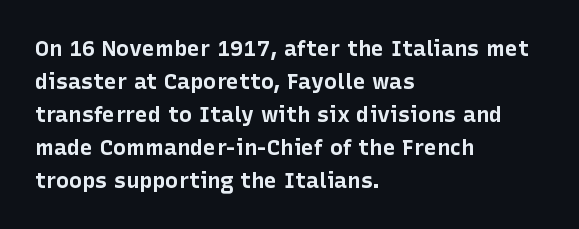
{"italic": "no", "bold": "yes", "underline": "no", "align": "left", "line_spacing": "normal", "line_spacing_ratio": 1.5, "letter_spacing": "normal", "letter_spacing_em": 0.0, "glyph_px": 22}
